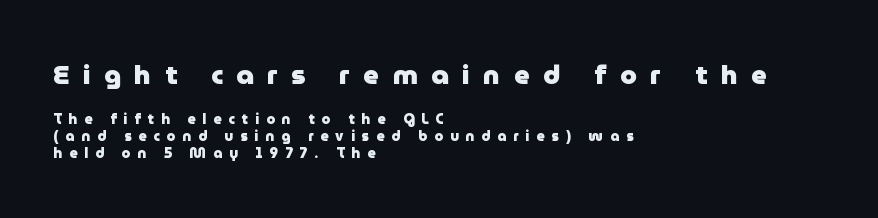
{"italic": "no", "bold": "yes", "underline": "no", "align": "left", "line_spacing_ratio": 1.2, "letter_spacing": "wide", "letter_spacing_em": 0.5, "larger_block": "first", "size_ratio": 1.93, "glyph_px": 27}
